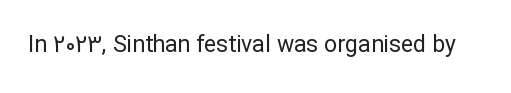
Q: Is the text bold? A: No.
Q: Is the text italic (slanted)? A: No, it is upright.
Q: Is the text underlined? A: No.
Q: Is the spacing between letters normal or unusually wide? A: Normal.
